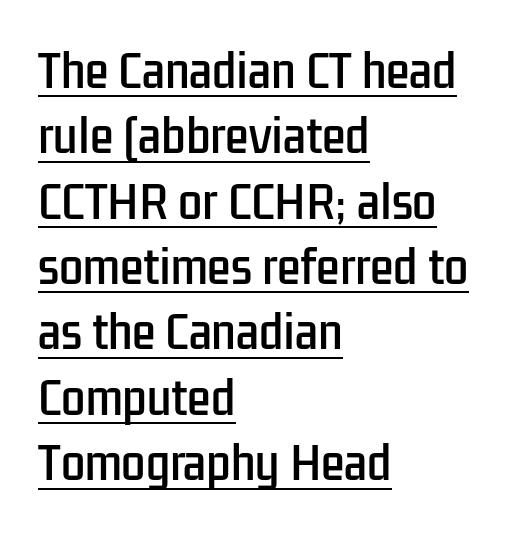
Q: Is the text italic (slanted)? A: No, it is upright.
Q: Is the typeface a serif or a sans-serif typeface? A: Sans-serif.
Q: Is the text underlined? A: Yes.
Q: How is the paragraph aligned? A: Left-aligned.
Q: Is the spacing between letters normal or unusually wide? A: Normal.
Q: Is the spacing between lines tight, normal or loose? A: Normal.
Q: Width (condensed, normal, or wide)? A: Condensed.
Q: Stroke contrast? A: Low.
Q: x-height? A: Medium.
Q: Monospaced? A: No.
